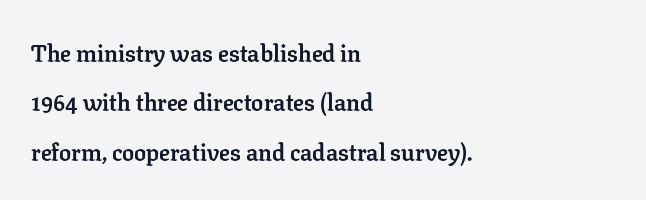
{"italic": "no", "bold": "yes", "underline": "no", "align": "left", "line_spacing": "loose", "line_spacing_ratio": 2.06, "letter_spacing": "normal", "letter_spacing_em": 0.0, "glyph_px": 24}
